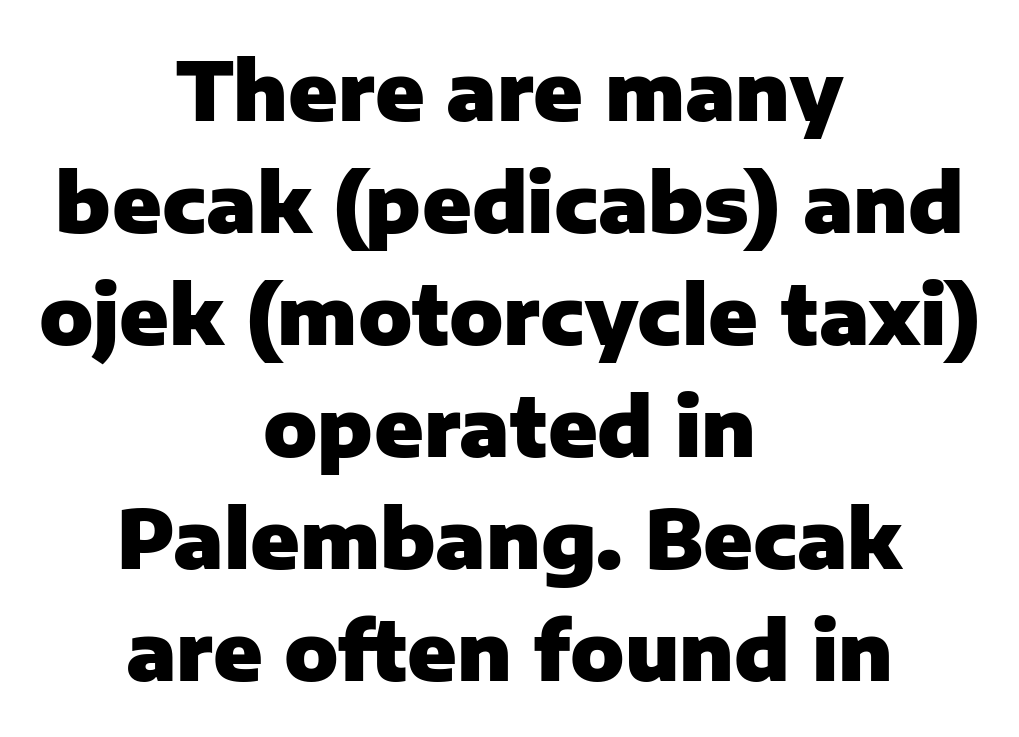
{"serif": "no", "italic": "no", "bold": "yes", "weight": "heavy", "width": "normal", "stroke_contrast": "low", "x_height": "medium", "monospaced": "no", "underline": "no", "align": "center", "line_spacing": "normal", "line_spacing_ratio": 1.4, "letter_spacing": "normal", "letter_spacing_em": 0.0, "glyph_px": 80}
